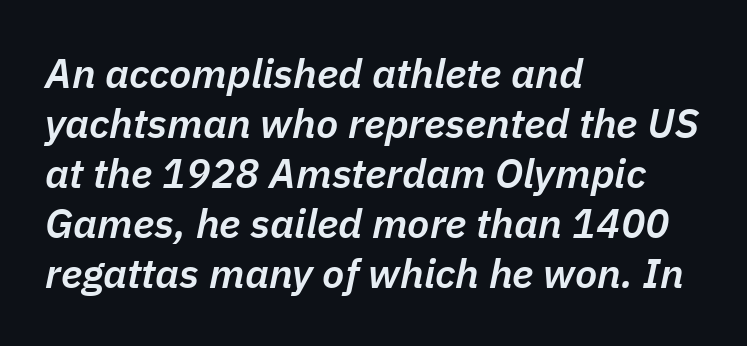
This sample has the flowing, uneven cadence of proportional lettering. Nothing unusual about the tracking: characters are spaced as the font intends. The axis of the letterforms is tilted away from vertical. This sample is left-justified, so line endings fall wherever the words run out. Weight: semibold (demi).
